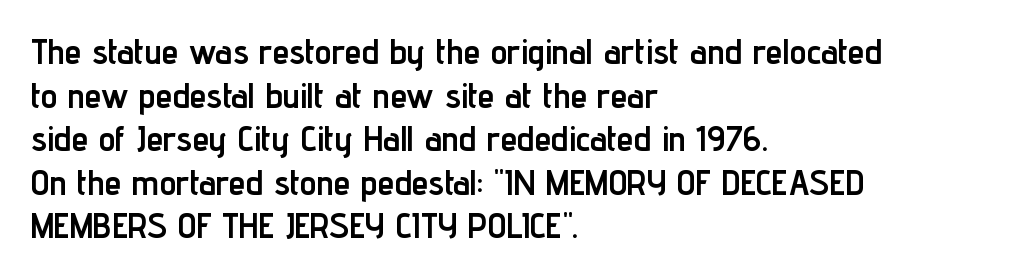
{"serif": "no", "italic": "no", "bold": "yes", "weight": "semibold", "width": "condensed", "stroke_contrast": "low", "x_height": "medium", "monospaced": "no", "underline": "no", "align": "left", "line_spacing": "normal", "line_spacing_ratio": 1.28, "letter_spacing": "normal", "letter_spacing_em": 0.0, "glyph_px": 34}
